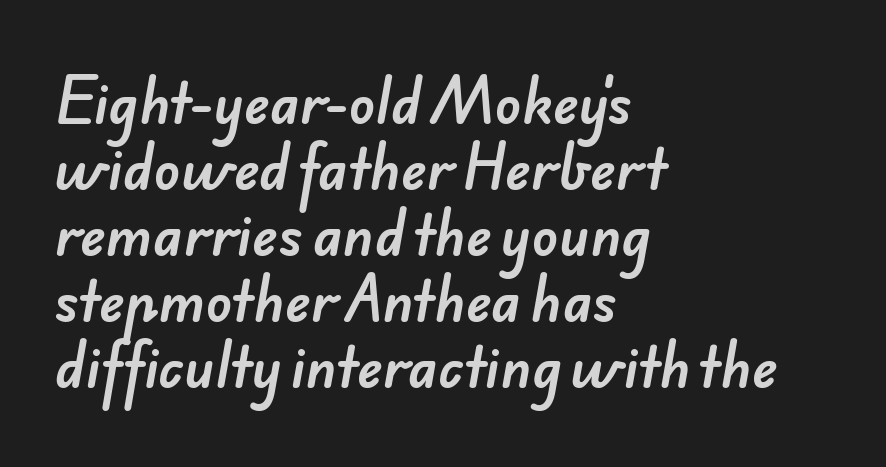
Q: Is the typeface a serif or a sans-serif typeface? A: Sans-serif.
Q: Is the text underlined? A: No.
Q: How is the paragraph aligned? A: Left-aligned.
Q: Is the spacing between letters normal or unusually wide? A: Normal.
Q: Width (condensed, normal, or wide)? A: Normal.
Q: Stroke contrast? A: Low.
Q: x-height? A: Small.
Q: Monospaced? A: No.
